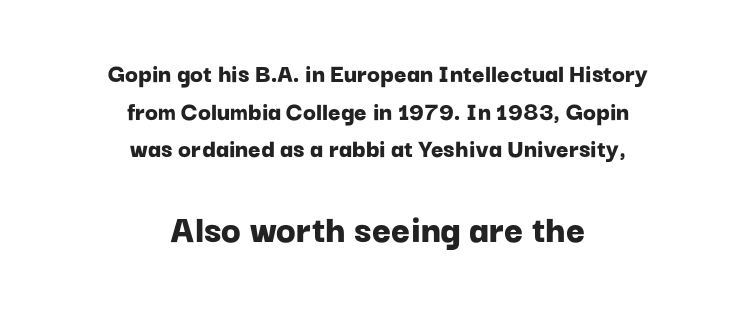
Q: Is the text bold? A: Yes.
Q: Is the text italic (slanted)? A: No, it is upright.
Q: Is the typeface a serif or a sans-serif typeface? A: Sans-serif.
Q: Is the text underlined? A: No.
Q: How is the paragraph aligned? A: Centered.
Q: Is the spacing between letters normal or unusually wide? A: Normal.
Q: Is the spacing between lines tight, normal or loose? A: Normal.
Q: Which block of text is set in a larger size, the first (top) or the second (bottom)? A: The second (bottom) one.
Q: Width (condensed, normal, or wide)? A: Normal.
Q: Stroke contrast? A: Low.
Q: x-height? A: Medium.
Q: Monospaced? A: No.
